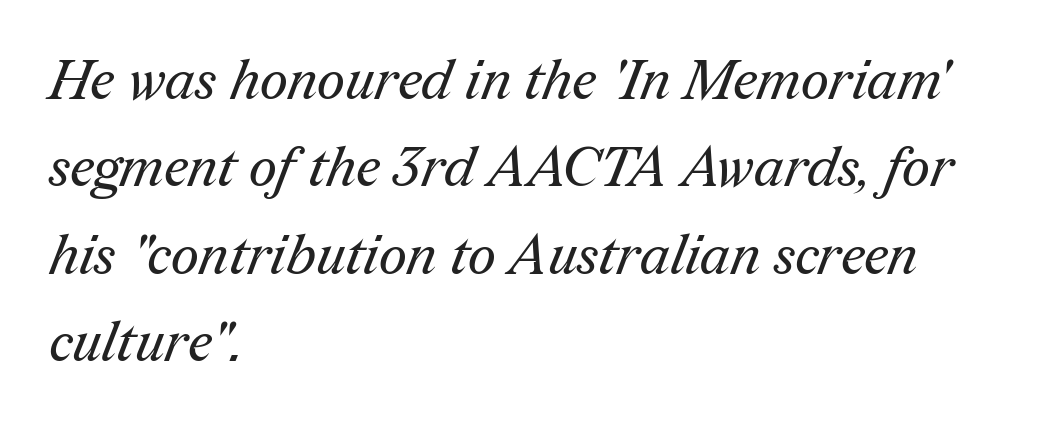
{"serif": "yes", "bold": "no", "weight": "regular", "width": "normal", "stroke_contrast": "medium", "x_height": "medium", "monospaced": "no", "underline": "no", "align": "left", "line_spacing": "normal", "line_spacing_ratio": 1.59, "letter_spacing": "normal", "letter_spacing_em": 0.0, "glyph_px": 55}
